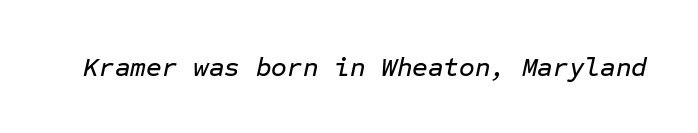
{"italic": "yes", "lean": "right", "slant_degrees": 12, "underline": "no", "letter_spacing": "normal", "letter_spacing_em": 0.0, "glyph_px": 27}
